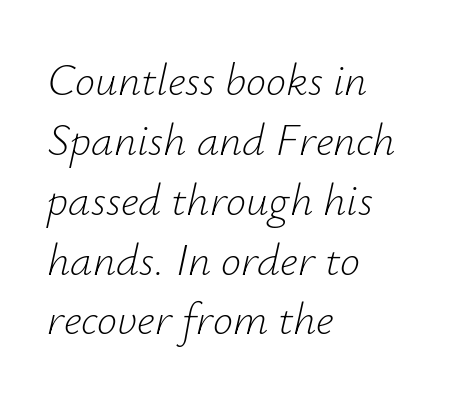
Q: Is the text bold? A: No.
Q: Is the text italic (slanted)? A: Yes, it leans right by about 12 degrees.
Q: Is the text underlined? A: No.
Q: How is the paragraph aligned? A: Left-aligned.
Q: Is the spacing between letters normal or unusually wide? A: Normal.
Q: Is the spacing between lines tight, normal or loose? A: Normal.
Q: Width (condensed, normal, or wide)? A: Normal.
Q: Stroke contrast? A: Low.
Q: x-height? A: Small.
Q: Monospaced? A: No.
